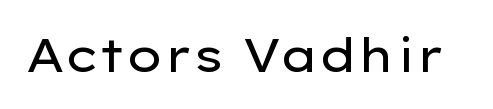
{"serif": "no", "italic": "no", "bold": "no", "weight": "regular", "width": "wide", "stroke_contrast": "low", "x_height": "medium", "monospaced": "no", "underline": "no", "letter_spacing": "normal", "letter_spacing_em": 0.0, "glyph_px": 47}
